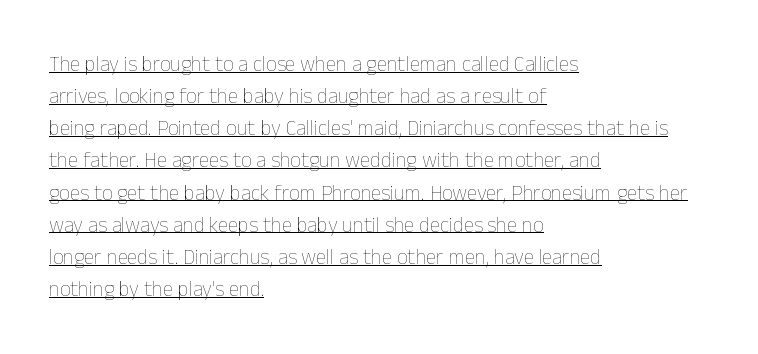
The image shows 21 px text type, upright; set left-aligned, normal line spacing (1.53x), normal letter spacing, underlined.
